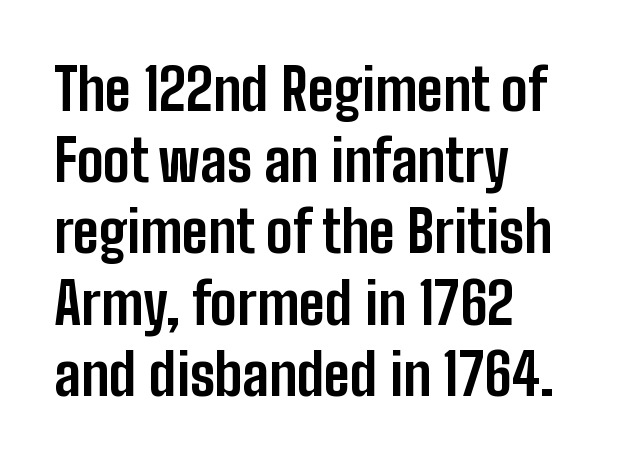
The image shows 57 px bold, condensed sans-serif type, upright; set left-aligned, normal line spacing (1.25x), normal letter spacing, not underlined; low stroke contrast and a medium x-height.
